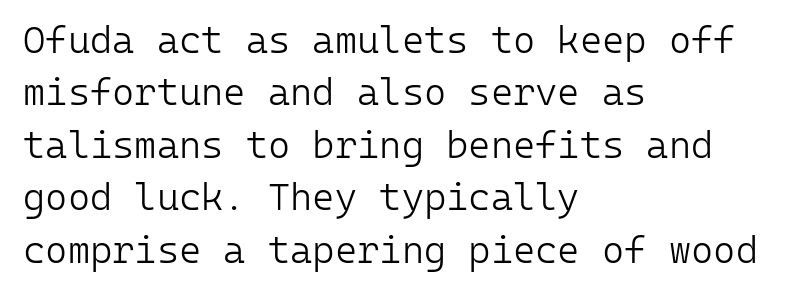
Spacing between characters is what you'd get straight out of the box. Designer's note — italics off, roman on. Typographically, this falls in the sans-serif category. A student would call this left alignment; a typographer would say flush left, rag right. Glance below the letters and you will spot only blank space. Note the uniform advance width — an 'i' takes as much space as an 'm'.
